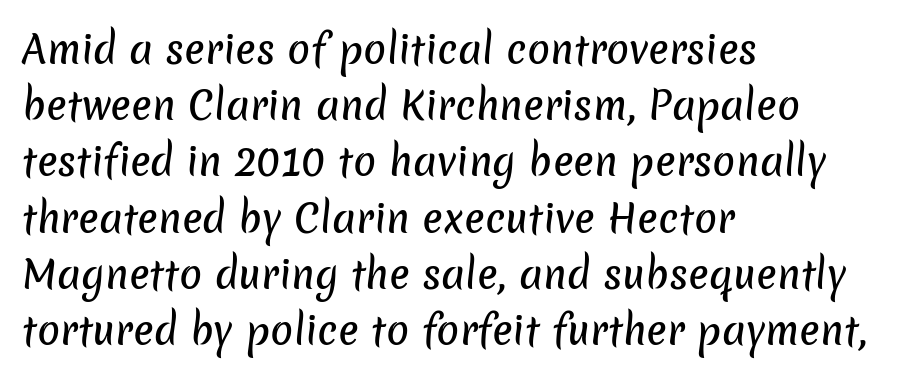
Q: Is the typeface a serif or a sans-serif typeface? A: Sans-serif.
Q: Is the text underlined? A: No.
Q: How is the paragraph aligned? A: Left-aligned.
Q: Is the spacing between letters normal or unusually wide? A: Normal.
Q: Is the spacing between lines tight, normal or loose? A: Normal.
Q: Width (condensed, normal, or wide)? A: Normal.
Q: Stroke contrast? A: Low.
Q: x-height? A: Medium.
Q: Monospaced? A: No.
